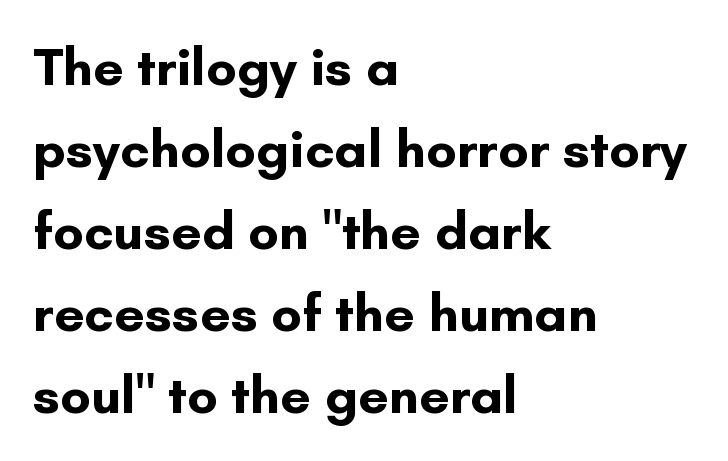
Q: Is the text bold? A: Yes.
Q: Is the text italic (slanted)? A: No, it is upright.
Q: Is the typeface a serif or a sans-serif typeface? A: Sans-serif.
Q: Is the text underlined? A: No.
Q: How is the paragraph aligned? A: Left-aligned.
Q: Is the spacing between letters normal or unusually wide? A: Normal.
Q: Is the spacing between lines tight, normal or loose? A: Normal.
Q: Width (condensed, normal, or wide)? A: Normal.
Q: Stroke contrast? A: Low.
Q: x-height? A: Small.
Q: Monospaced? A: No.
